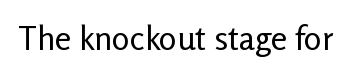
{"serif": "no", "italic": "no", "bold": "no", "weight": "regular", "width": "normal", "stroke_contrast": "low", "x_height": "medium", "monospaced": "no", "underline": "no", "letter_spacing": "normal", "letter_spacing_em": 0.0, "glyph_px": 33}
